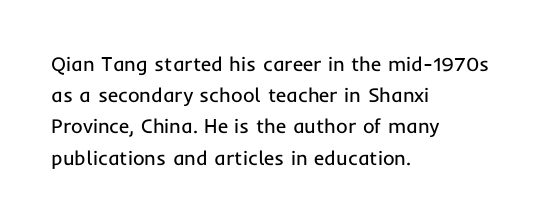
Q: Is the text bold? A: No.
Q: Is the text italic (slanted)? A: No, it is upright.
Q: Is the text underlined? A: No.
Q: How is the paragraph aligned? A: Left-aligned.
Q: Is the spacing between letters normal or unusually wide? A: Normal.
Q: Is the spacing between lines tight, normal or loose? A: Normal.
